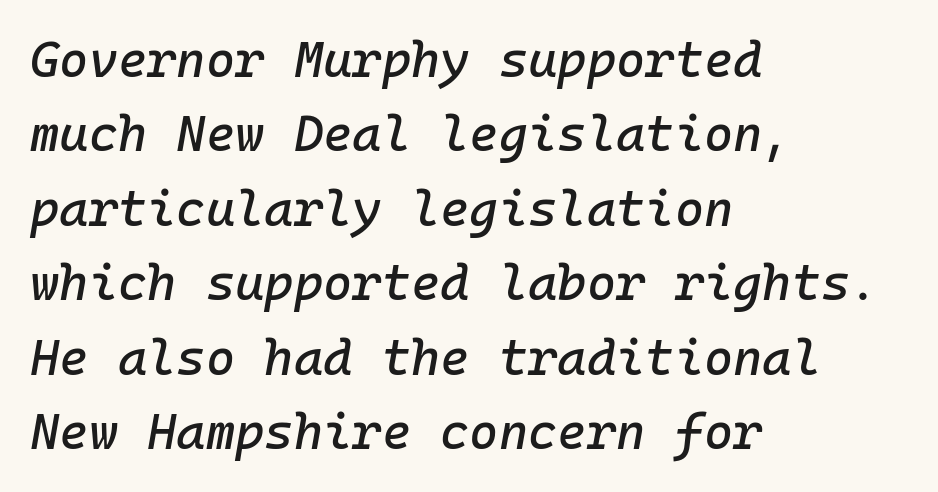
{"italic": "yes", "lean": "right", "slant_degrees": 10, "width": "normal", "stroke_contrast": "low", "x_height": "medium", "monospaced": "yes", "underline": "no", "align": "left", "line_spacing": "normal", "line_spacing_ratio": 1.49, "letter_spacing": "normal", "letter_spacing_em": 0.0, "glyph_px": 50}
